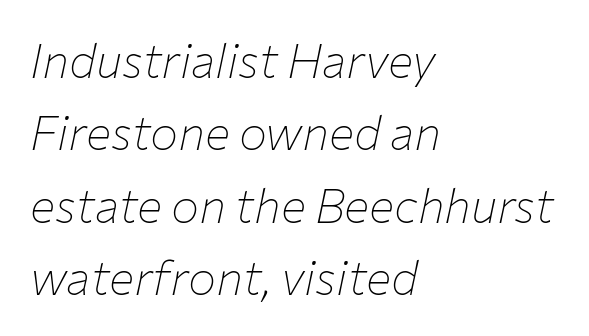
Q: Is the text bold? A: No.
Q: Is the text italic (slanted)? A: Yes, it leans right by about 12 degrees.
Q: Is the text underlined? A: No.
Q: How is the paragraph aligned? A: Left-aligned.
Q: Is the spacing between letters normal or unusually wide? A: Normal.
Q: Is the spacing between lines tight, normal or loose? A: Normal.
Q: Width (condensed, normal, or wide)? A: Normal.
Q: Stroke contrast? A: Low.
Q: x-height? A: Medium.
Q: Monospaced? A: No.
